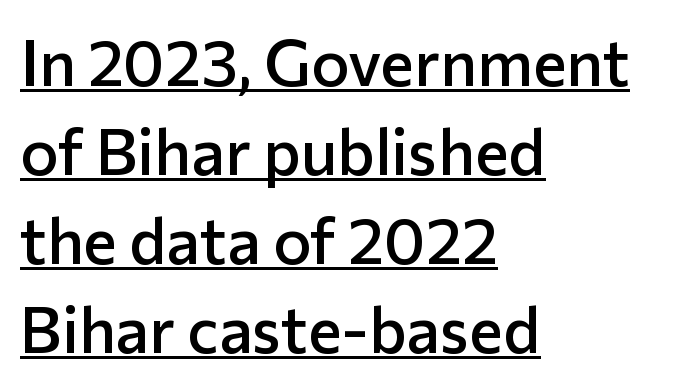
{"serif": "no", "italic": "no", "bold": "semi", "weight": "semibold", "width": "normal", "stroke_contrast": "low", "x_height": "medium", "monospaced": "no", "underline": "yes", "align": "left", "line_spacing": "normal", "line_spacing_ratio": 1.39, "letter_spacing": "normal", "letter_spacing_em": 0.0, "glyph_px": 64}
